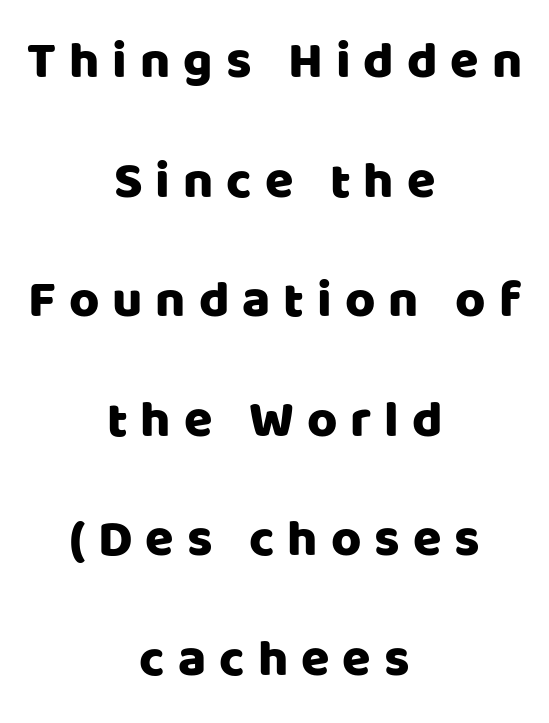
The image shows 52 px sans-serif type, upright; set centered, loose line spacing (2.3x), unusually wide letter spacing (+0.25 em), not underlined; low stroke contrast and a large x-height.
